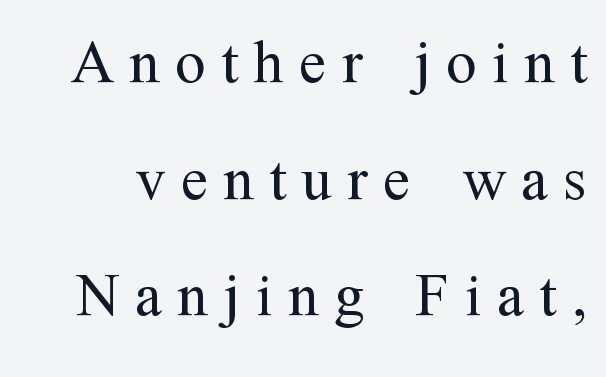
{"serif": "yes", "italic": "no", "bold": "no", "weight": "regular", "width": "normal", "stroke_contrast": "medium", "x_height": "medium", "monospaced": "no", "underline": "no", "line_spacing_ratio": 1.88, "letter_spacing": "wide", "letter_spacing_em": 0.25, "glyph_px": 62}
